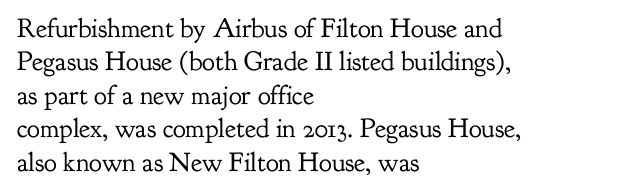
The image shows 27 px text type, upright; set left-aligned, line spacing 1.24x, normal letter spacing, not underlined.
